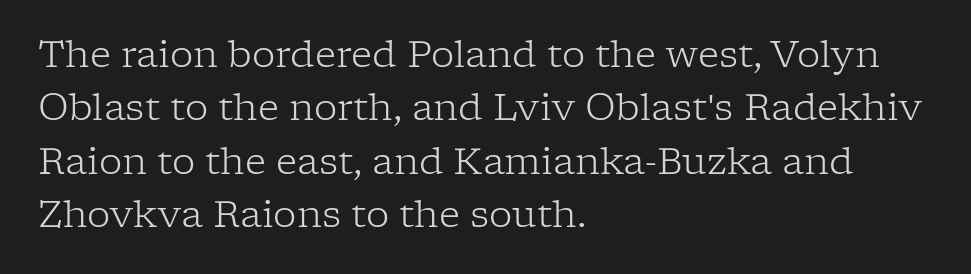
The image shows 37 px light serif type, upright; set left-aligned, normal line spacing (1.44x), normal letter spacing, not underlined; low stroke contrast and a medium x-height.
